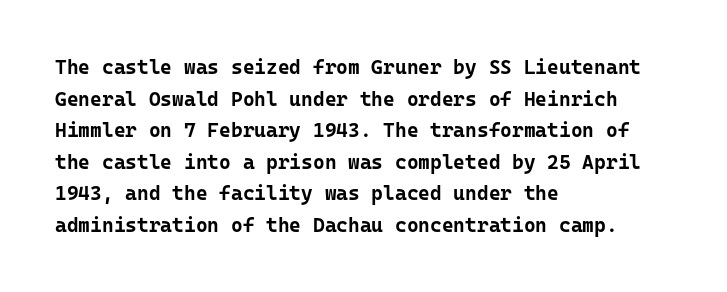
Q: Is the text bold? A: Yes.
Q: Is the text italic (slanted)? A: No, it is upright.
Q: Is the text underlined? A: No.
Q: How is the paragraph aligned? A: Left-aligned.
Q: Is the spacing between letters normal or unusually wide? A: Normal.
Q: Is the spacing between lines tight, normal or loose? A: Normal.
